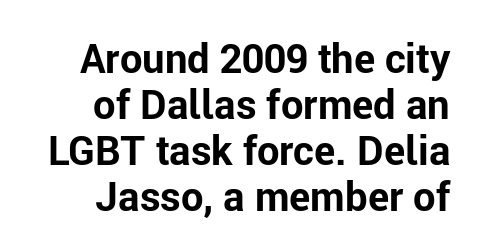
Q: Is the text bold? A: Yes.
Q: Is the text italic (slanted)? A: No, it is upright.
Q: Is the typeface a serif or a sans-serif typeface? A: Sans-serif.
Q: Is the text underlined? A: No.
Q: How is the paragraph aligned? A: Right-aligned.
Q: Is the spacing between letters normal or unusually wide? A: Normal.
Q: Is the spacing between lines tight, normal or loose? A: Tight.
Q: Width (condensed, normal, or wide)? A: Normal.
Q: Stroke contrast? A: Low.
Q: x-height? A: Medium.
Q: Monospaced? A: No.
